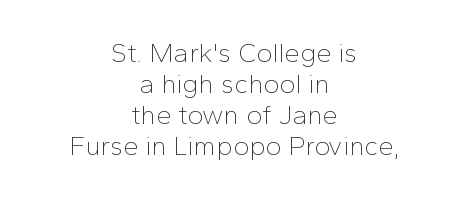
The image shows 27 px text type, upright; set centered, tight line spacing (1.15x), normal letter spacing, not underlined.
